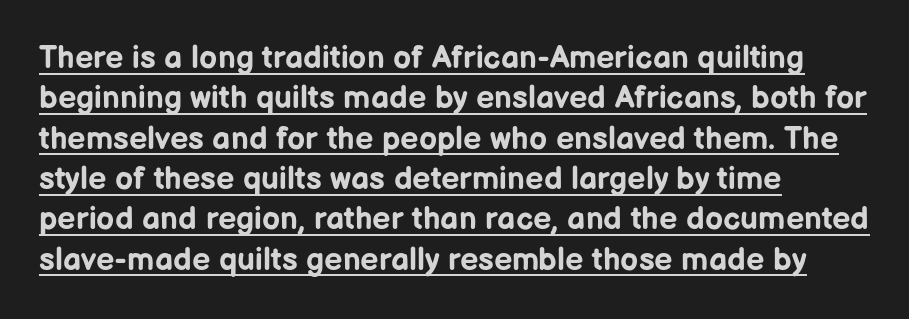
Q: Is the text bold? A: Yes.
Q: Is the text italic (slanted)? A: No, it is upright.
Q: Is the typeface a serif or a sans-serif typeface? A: Sans-serif.
Q: Is the text underlined? A: Yes.
Q: How is the paragraph aligned? A: Left-aligned.
Q: Is the spacing between letters normal or unusually wide? A: Normal.
Q: Is the spacing between lines tight, normal or loose? A: Normal.
Q: Width (condensed, normal, or wide)? A: Normal.
Q: Stroke contrast? A: Low.
Q: x-height? A: Medium.
Q: Monospaced? A: No.
